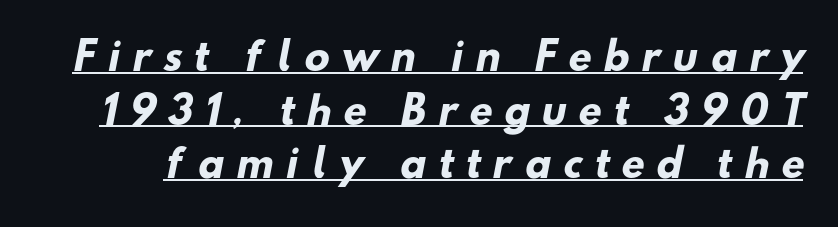
{"serif": "no", "bold": "yes", "weight": "heavy", "width": "normal", "stroke_contrast": "low", "x_height": "small", "monospaced": "no", "underline": "yes", "line_spacing": "normal", "line_spacing_ratio": 1.45, "letter_spacing": "wide", "letter_spacing_em": 0.34, "glyph_px": 37}
